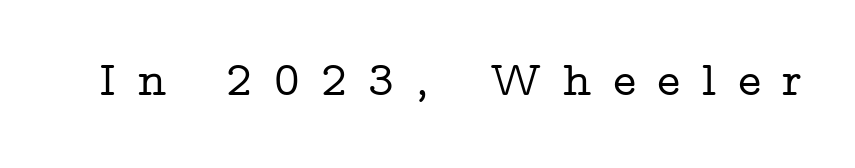
Q: Is the text italic (slanted)? A: No, it is upright.
Q: Is the typeface a serif or a sans-serif typeface? A: Serif.
Q: Is the text underlined? A: No.
Q: Is the spacing between letters normal or unusually wide? A: Unusually wide.
Q: Width (condensed, normal, or wide)? A: Wide.
Q: Stroke contrast? A: Low.
Q: x-height? A: Medium.
Q: Monospaced? A: No.
